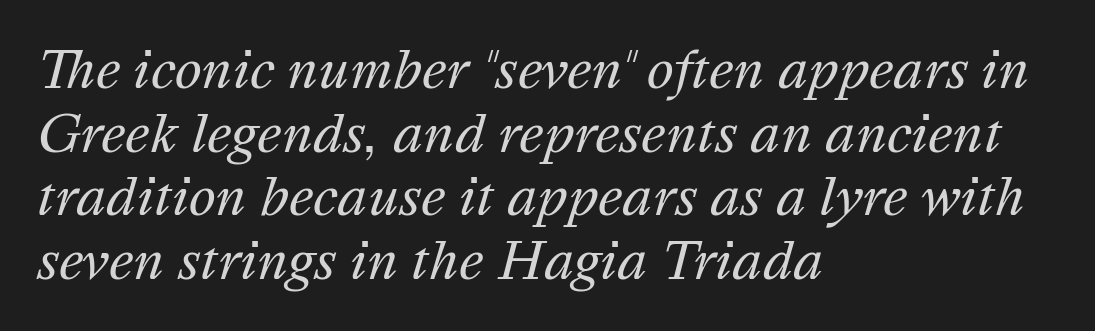
Think of a printed novel: that variable character pitch is what you see here. Line beginnings align vertically; line endings do not. One glance says typical: line gaps are just what's usual. Notice how the stems are inclined rather than vertical — that's the hallmark of italics.
